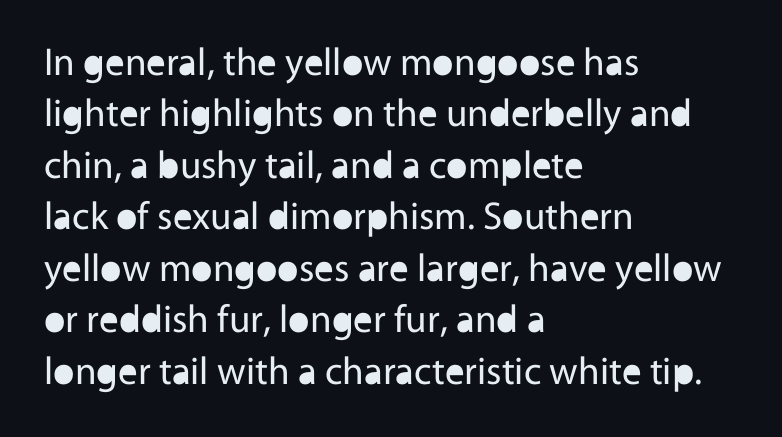
Q: Is the text bold? A: No.
Q: Is the text italic (slanted)? A: No, it is upright.
Q: Is the typeface a serif or a sans-serif typeface? A: Sans-serif.
Q: Is the text underlined? A: No.
Q: How is the paragraph aligned? A: Left-aligned.
Q: Is the spacing between letters normal or unusually wide? A: Normal.
Q: Is the spacing between lines tight, normal or loose? A: Normal.
Q: Width (condensed, normal, or wide)? A: Normal.
Q: x-height? A: Medium.
Q: Monospaced? A: No.
